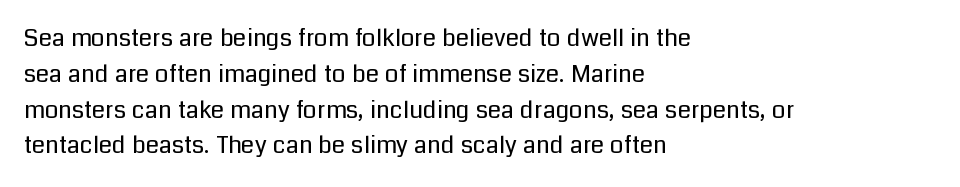
The image shows 24 px text type, upright; set left-aligned, normal line spacing (1.49x), normal letter spacing, not underlined.
